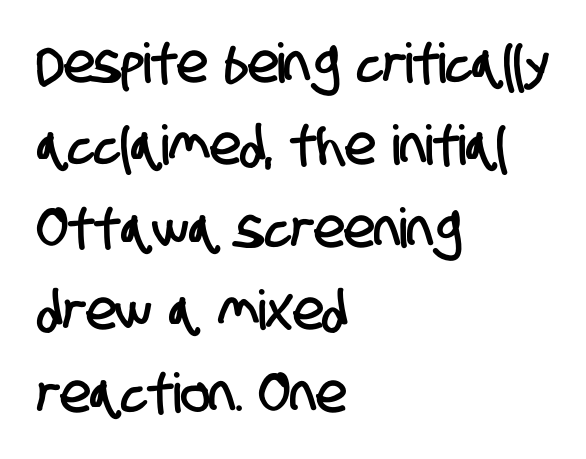
Between one letter and the next there's only the usual sliver of space. Stroke terminals: plain, sans-serif. Every row of glyphs begins at an identical x-position on the left. Whoever set this chose a conventional vertical rhythm. The rendering uses natural spacing where letterforms have individual widths.
